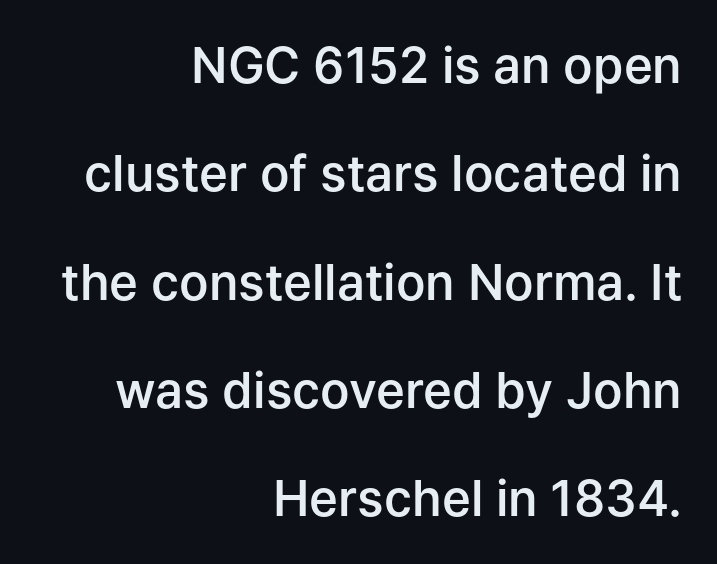
{"serif": "no", "italic": "no", "bold": "semi", "weight": "semibold", "width": "normal", "stroke_contrast": "low", "x_height": "medium", "monospaced": "no", "underline": "no", "align": "right", "line_spacing": "loose", "line_spacing_ratio": 2.21, "letter_spacing": "normal", "letter_spacing_em": 0.0, "glyph_px": 49}
